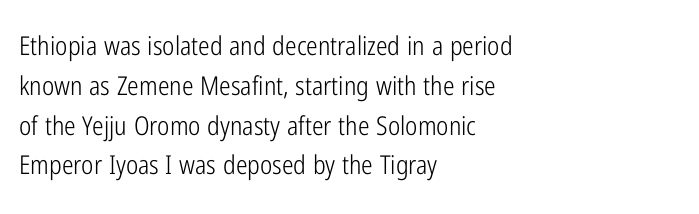
{"italic": "no", "bold": "no", "underline": "no", "align": "left", "line_spacing": "normal", "line_spacing_ratio": 1.53, "letter_spacing": "normal", "letter_spacing_em": 0.0, "glyph_px": 26}
